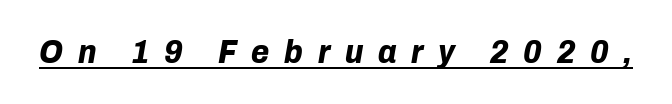
Q: Is the text bold? A: Yes.
Q: Is the text italic (slanted)? A: Yes, it leans right by about 10 degrees.
Q: Is the text underlined? A: Yes.
Q: Is the spacing between letters normal or unusually wide? A: Unusually wide.
Q: Width (condensed, normal, or wide)? A: Normal.
Q: Stroke contrast? A: Low.
Q: x-height? A: Medium.
Q: Monospaced? A: No.
